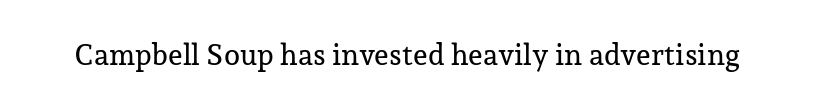
Q: Is the text italic (slanted)? A: No, it is upright.
Q: Is the typeface a serif or a sans-serif typeface? A: Serif.
Q: Is the text underlined? A: No.
Q: Is the spacing between letters normal or unusually wide? A: Normal.
Q: Width (condensed, normal, or wide)? A: Normal.
Q: Stroke contrast? A: Low.
Q: x-height? A: Medium.
Q: Monospaced? A: No.
